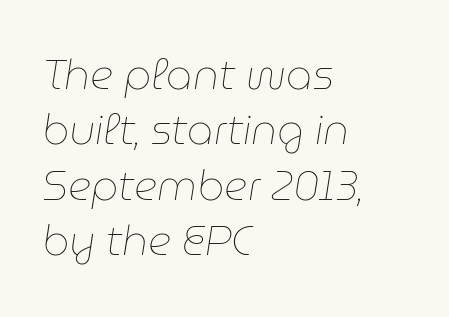
The image shows 41 px thin type, italic (leaning right); set left-aligned, normal line spacing (1.35x), normal letter spacing, not underlined; low stroke contrast and a medium x-height.
